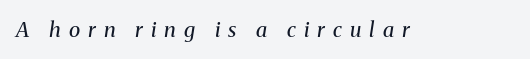
Q: Is the text bold? A: No.
Q: Is the text italic (slanted)? A: Yes, it leans right by about 8 degrees.
Q: Is the text underlined? A: No.
Q: Is the spacing between letters normal or unusually wide? A: Unusually wide.
